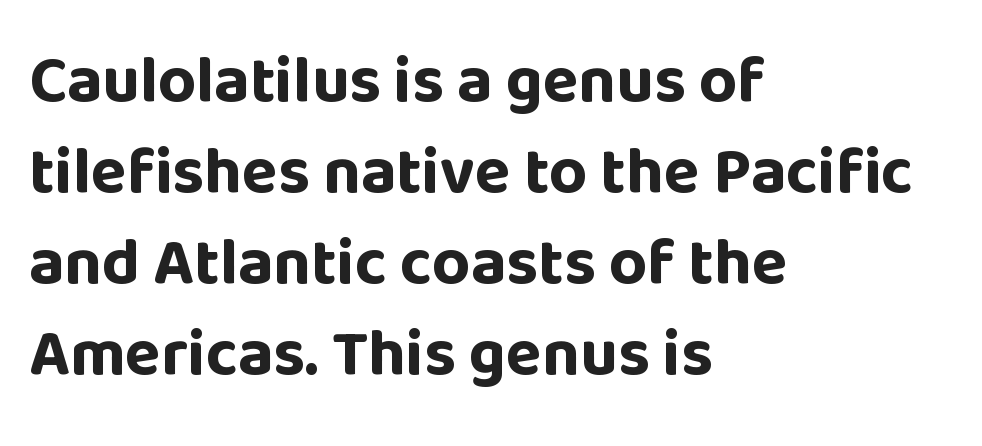
{"serif": "no", "italic": "no", "bold": "yes", "weight": "bold", "width": "normal", "stroke_contrast": "low", "x_height": "large", "monospaced": "no", "underline": "no", "align": "left", "line_spacing": "normal", "line_spacing_ratio": 1.38, "letter_spacing": "normal", "letter_spacing_em": 0.0, "glyph_px": 66}
